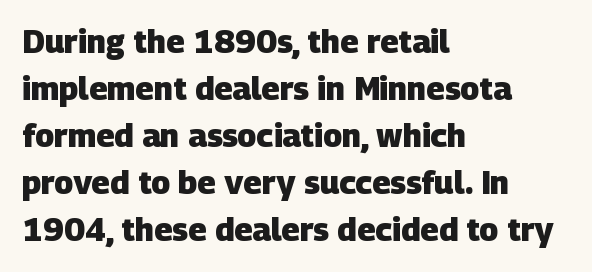
Q: Is the text bold? A: Yes.
Q: Is the typeface a serif or a sans-serif typeface? A: Sans-serif.
Q: Is the text underlined? A: No.
Q: How is the paragraph aligned? A: Left-aligned.
Q: Is the spacing between letters normal or unusually wide? A: Normal.
Q: Is the spacing between lines tight, normal or loose? A: Normal.
Q: Width (condensed, normal, or wide)? A: Normal.
Q: Stroke contrast? A: Low.
Q: x-height? A: Large.
Q: Monospaced? A: No.
